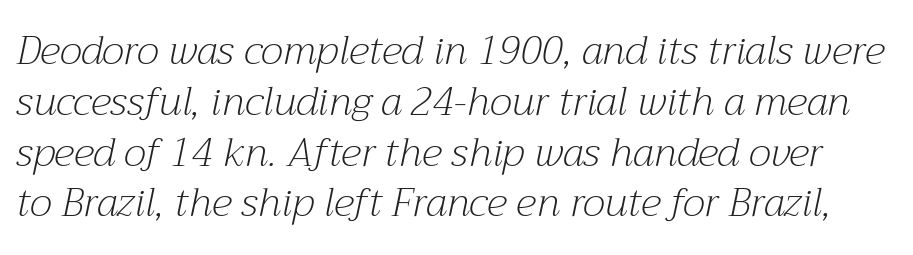
Q: Is the text bold? A: No.
Q: Is the text italic (slanted)? A: Yes, it leans right by about 12 degrees.
Q: Is the typeface a serif or a sans-serif typeface? A: Serif.
Q: Is the text underlined? A: No.
Q: Is the spacing between letters normal or unusually wide? A: Normal.
Q: Is the spacing between lines tight, normal or loose? A: Normal.
Q: Width (condensed, normal, or wide)? A: Normal.
Q: Stroke contrast? A: Medium.
Q: x-height? A: Medium.
Q: Monospaced? A: No.
